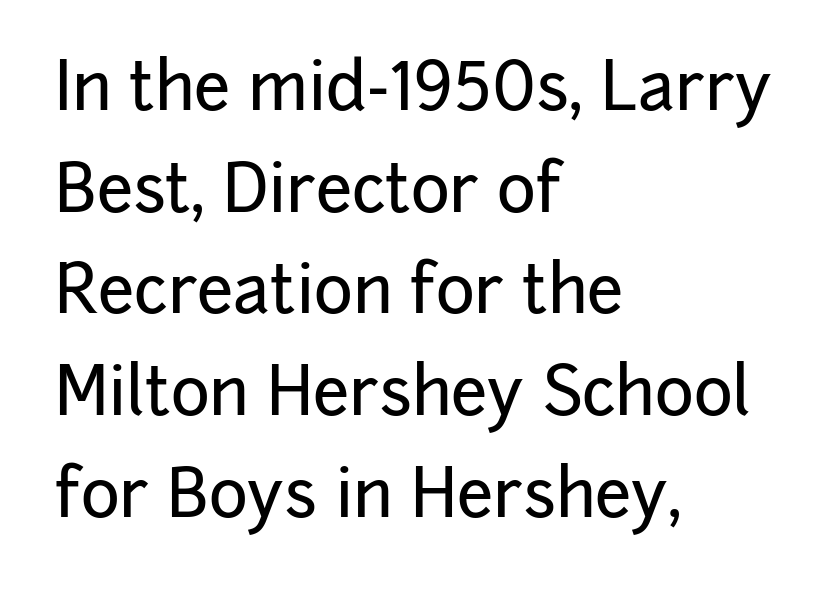
Casual observation: everything's shoved over to the left. A clean baseline with only descenders dipping below it. You could not count columns in this text — the font is proportionally spaced. If you drew a line through each stem, it would be perfectly vertical.
